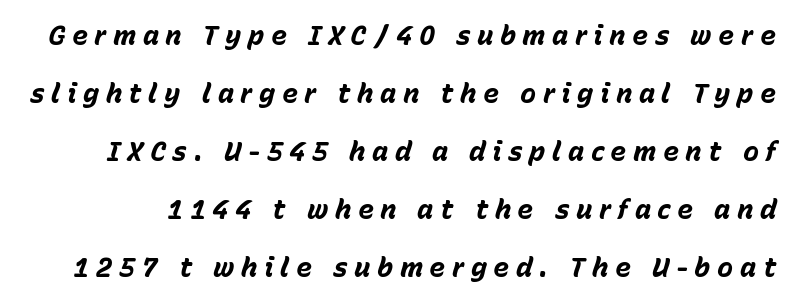
Q: Is the text bold? A: Yes.
Q: Is the text italic (slanted)? A: Yes, it leans right by about 15 degrees.
Q: Is the text underlined? A: No.
Q: Is the spacing between letters normal or unusually wide? A: Unusually wide.
Q: Is the spacing between lines tight, normal or loose? A: Loose.
